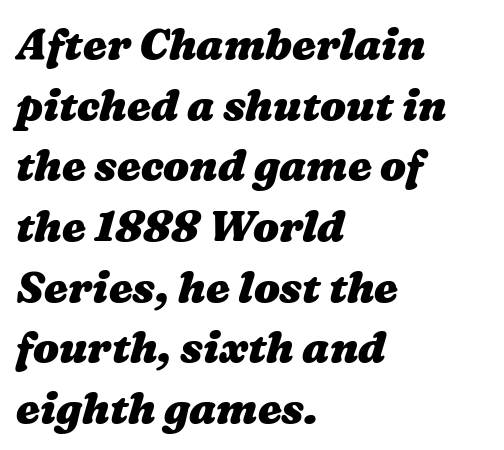
Q: Is the text bold? A: Yes.
Q: Is the text underlined? A: No.
Q: How is the paragraph aligned? A: Left-aligned.
Q: Is the spacing between letters normal or unusually wide? A: Normal.
Q: Is the spacing between lines tight, normal or loose? A: Normal.
Q: Width (condensed, normal, or wide)? A: Wide.
Q: Stroke contrast? A: Medium.
Q: x-height? A: Medium.
Q: Monospaced? A: No.
